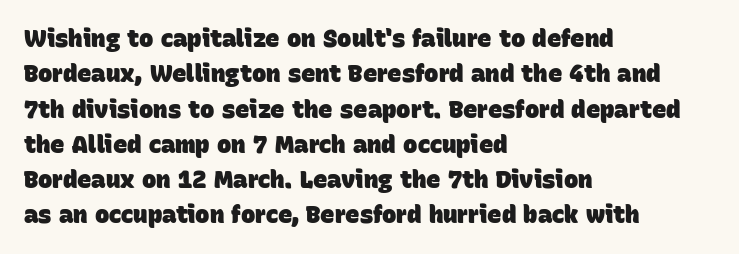
The image shows 24 px bold type; set left-aligned, normal line spacing (1.47x), normal letter spacing, not underlined.
